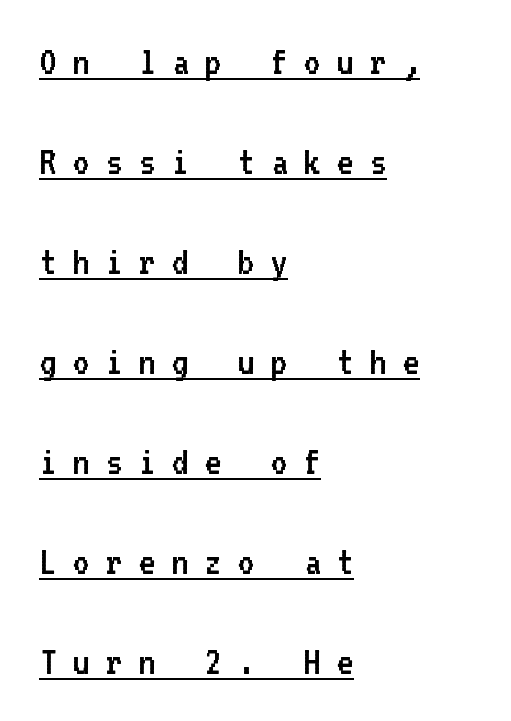
The image shows 42 px regular-weight sans-serif type, upright, monospaced; set left-aligned, loose line spacing (2.38x), unusually wide letter spacing (+0.37 em), underlined; low stroke contrast and a medium x-height.
